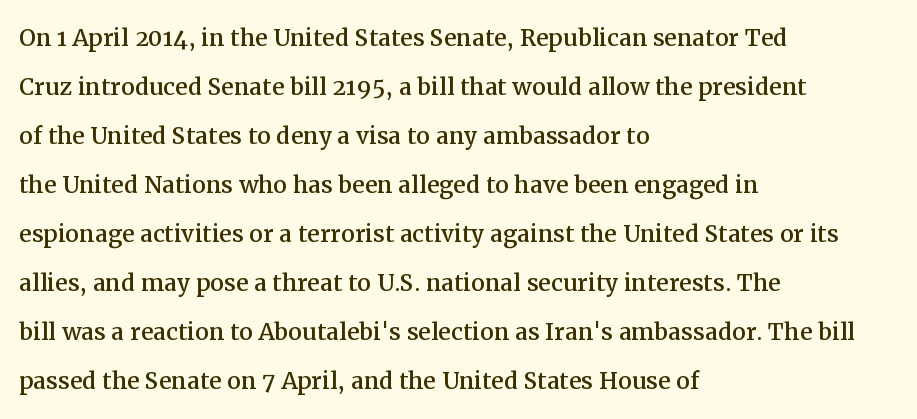
The image shows 31 px serif type, upright; set left-aligned, normal line spacing (1.58x), normal letter spacing, not underlined; medium stroke contrast and a medium x-height.
